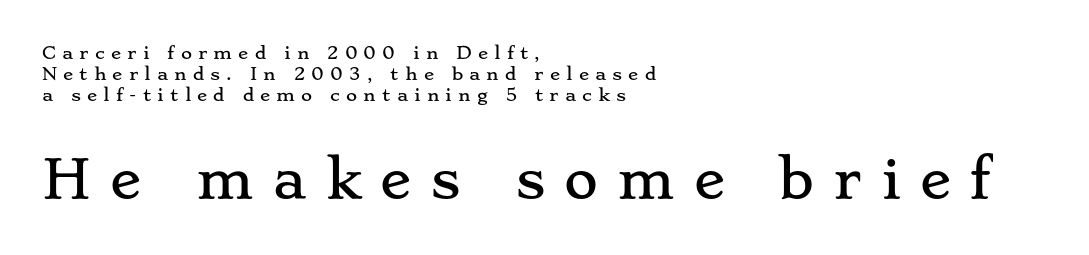
Q: Is the text italic (slanted)? A: No, it is upright.
Q: Is the typeface a serif or a sans-serif typeface? A: Serif.
Q: Is the text underlined? A: No.
Q: How is the paragraph aligned? A: Left-aligned.
Q: Is the spacing between letters normal or unusually wide? A: Unusually wide.
Q: Which block of text is set in a larger size, the first (top) or the second (bottom)? A: The second (bottom) one.
Q: Width (condensed, normal, or wide)? A: Wide.
Q: Stroke contrast? A: Low.
Q: x-height? A: Small.
Q: Monospaced? A: No.
